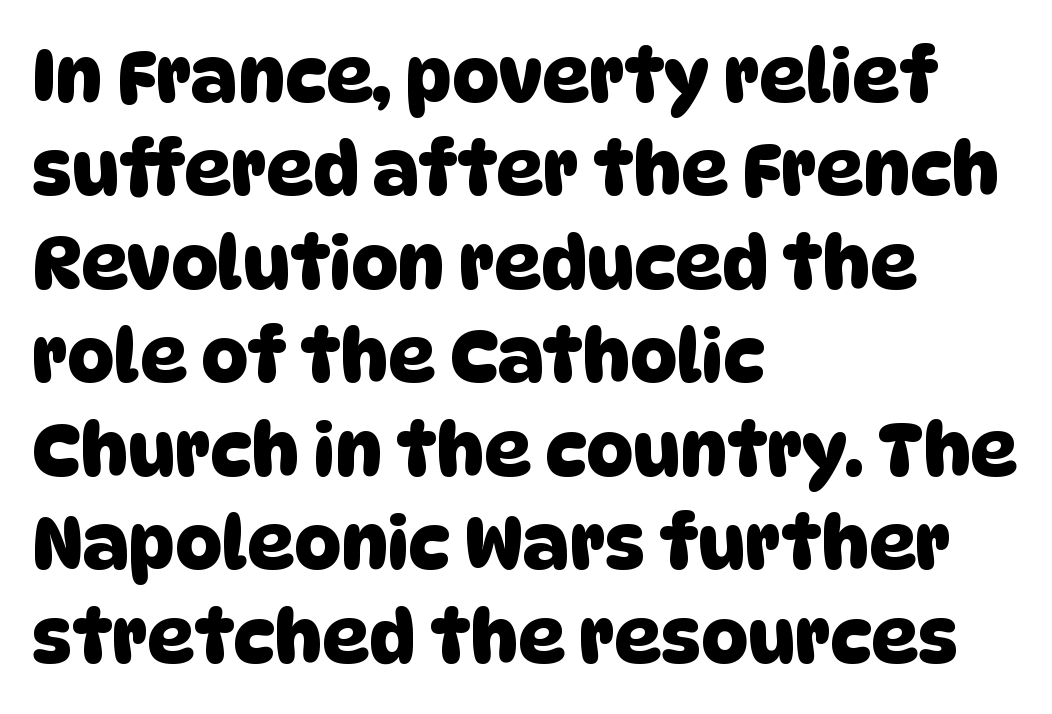
Teacher's note: observe the even left margin — that is flush-left alignment. The face used here is proportionally spaced, like ordinary book or web type. The glyphs are unaccompanied by any horizontal stroke below them. Vertically, the passage feels balanced, rows spaced as you'd expect. Look at the tracking — it's just the regular setting, nothing added. I'd call this a sans setting — the letters go barefoot.
